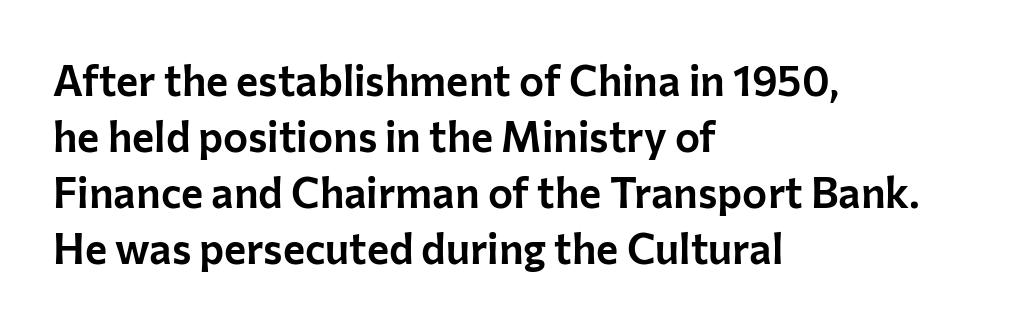
The image shows 42 px sans-serif type, upright; set left-aligned, normal line spacing (1.33x), normal letter spacing, not underlined; low stroke contrast and a medium x-height.
